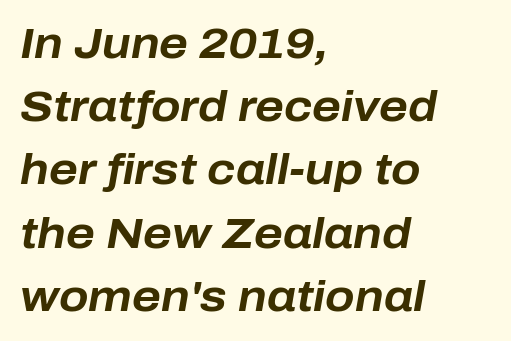
Q: Is the text bold? A: Yes.
Q: Is the text italic (slanted)? A: Yes, it leans right by about 10 degrees.
Q: Is the text underlined? A: No.
Q: How is the paragraph aligned? A: Left-aligned.
Q: Is the spacing between letters normal or unusually wide? A: Normal.
Q: Is the spacing between lines tight, normal or loose? A: Normal.
Q: Width (condensed, normal, or wide)? A: Normal.
Q: Stroke contrast? A: Low.
Q: x-height? A: Medium.
Q: Monospaced? A: No.
